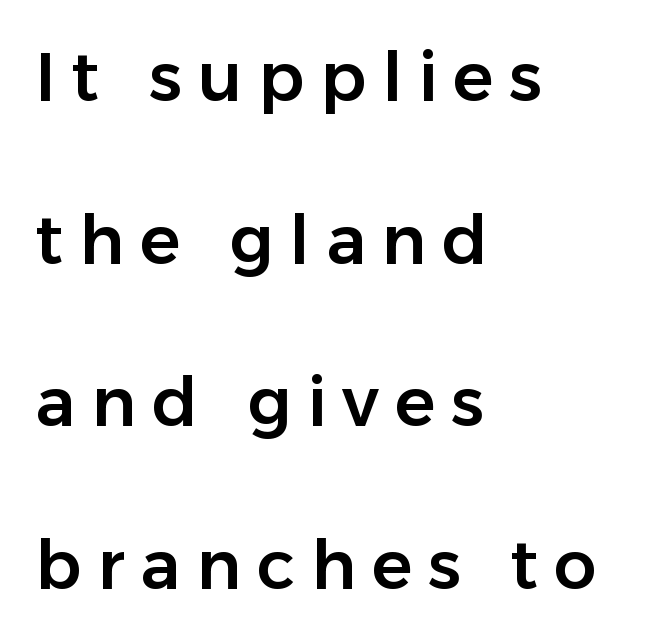
{"serif": "no", "italic": "no", "width": "normal", "stroke_contrast": "low", "x_height": "medium", "monospaced": "no", "underline": "no", "align": "left", "line_spacing": "loose", "line_spacing_ratio": 2.39, "letter_spacing": "wide", "letter_spacing_em": 0.23, "glyph_px": 68}
